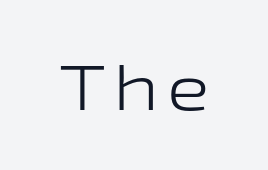
The image shows 64 px light, wide sans-serif type, upright; set not underlined; low stroke contrast and a medium x-height.
